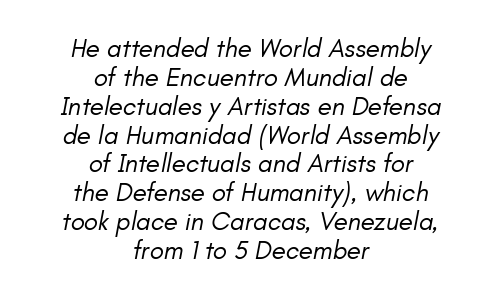
Q: Is the text bold? A: No.
Q: Is the text underlined? A: No.
Q: How is the paragraph aligned? A: Centered.
Q: Is the spacing between letters normal or unusually wide? A: Normal.
Q: Is the spacing between lines tight, normal or loose? A: Tight.
